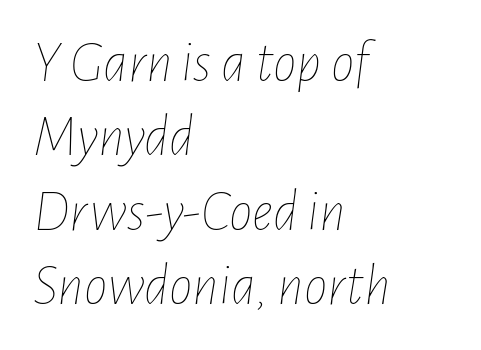
The letterforms sit shoulder to shoulder at normal distance. The ragged edge is on the right, which tells us the setting is flush left. The strokes carry an ordinary text weight at most. Underlining? Definitely not there.
